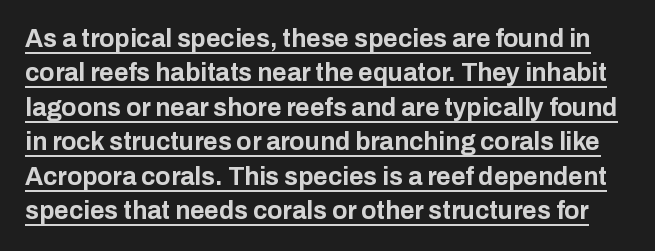
The image shows 25 px bold type, upright; set normal line spacing (1.38x), normal letter spacing, underlined.
